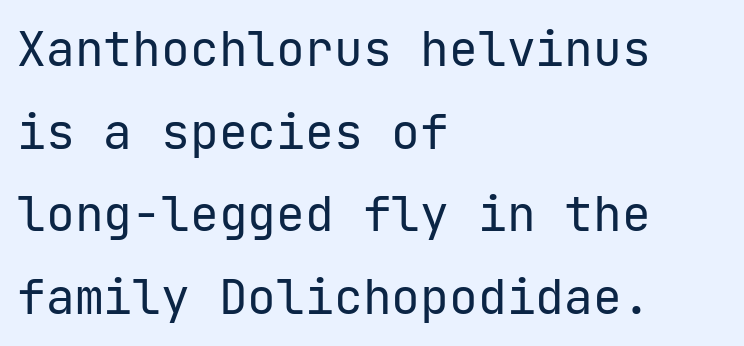
The type family on display is of the sans-serif kind. The paragraph shown leans on its left margin. The glyphs are unaccompanied by any horizontal stroke below them. Letters have the restrained weight of plain body copy at most. The font's upright variant was chosen for this text.
